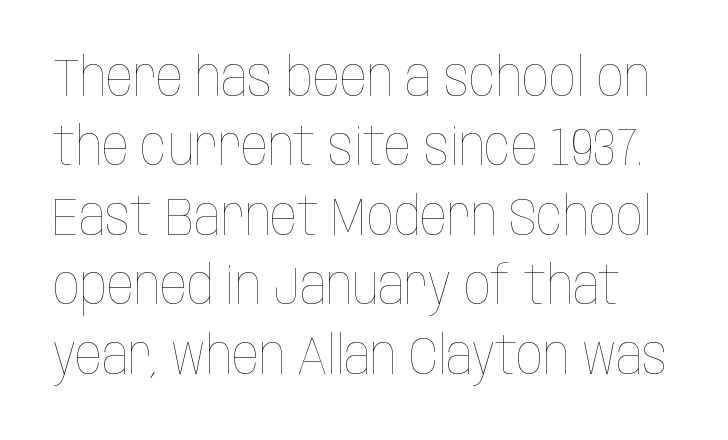
Q: Is the text bold? A: No.
Q: Is the text italic (slanted)? A: No, it is upright.
Q: Is the text underlined? A: No.
Q: Is the spacing between letters normal or unusually wide? A: Normal.
Q: Is the spacing between lines tight, normal or loose? A: Normal.
Q: Width (condensed, normal, or wide)? A: Condensed.
Q: Stroke contrast? A: Low.
Q: x-height? A: Large.
Q: Monospaced? A: No.
